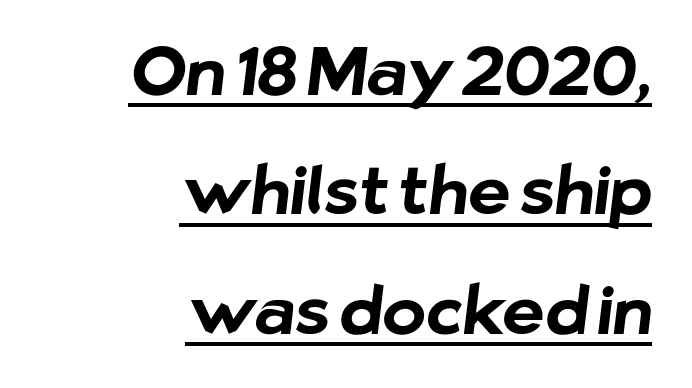
{"serif": "no", "bold": "yes", "weight": "bold", "width": "normal", "stroke_contrast": "low", "x_height": "medium", "monospaced": "no", "underline": "yes", "align": "right", "line_spacing_ratio": 1.81, "letter_spacing": "normal", "letter_spacing_em": 0.0, "glyph_px": 66}
